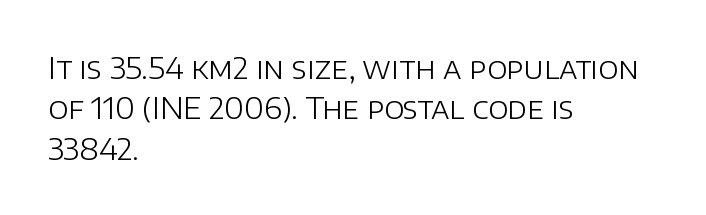
The image shows 30 px light sans-serif type, upright; set left-aligned, normal line spacing (1.35x), normal letter spacing, not underlined; low stroke contrast and a large x-height.
